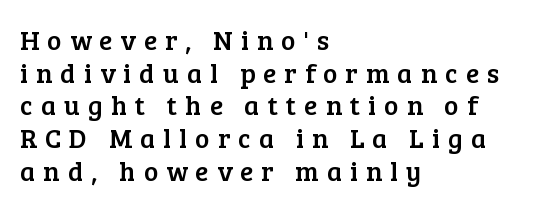
{"italic": "no", "underline": "no", "align": "left", "line_spacing_ratio": 1.21, "letter_spacing": "wide", "letter_spacing_em": 0.3, "glyph_px": 27}
